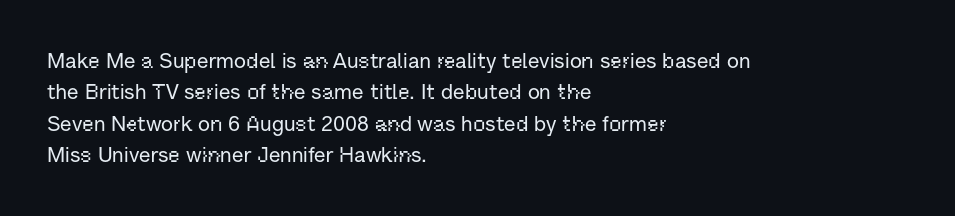
Q: Is the text italic (slanted)? A: No, it is upright.
Q: Is the text underlined? A: No.
Q: How is the paragraph aligned? A: Left-aligned.
Q: Is the spacing between letters normal or unusually wide? A: Normal.
Q: Is the spacing between lines tight, normal or loose? A: Normal.
